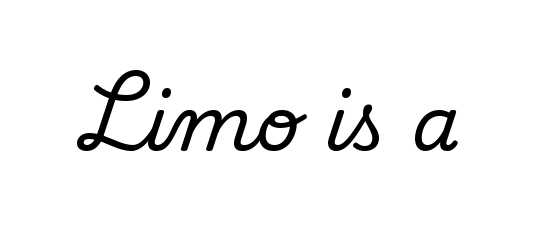
The image shows 77 px regular-weight sans-serif type; set normal letter spacing, not underlined; low stroke contrast and a small x-height.
